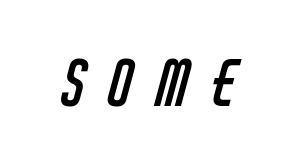
The image shows 63 px regular-weight, condensed sans-serif type; set unusually wide letter spacing (+0.37 em), not underlined; low stroke contrast and a large x-height.
